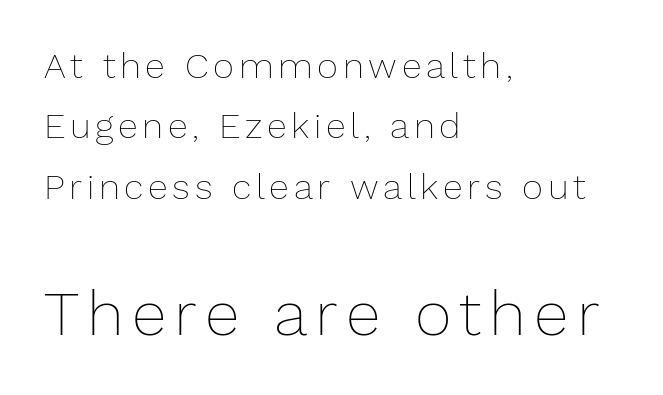
Spacing verdict: proportional, widths tailored to each character. The setting favours the left margin, as ordinary paragraphs usually do. The more generous point size was reserved for the lower chunk. Stroke thickness stays within the range of a standard reading face or lighter. A roman cut, with each character standing at attention. The space directly below the letters is spotless.
